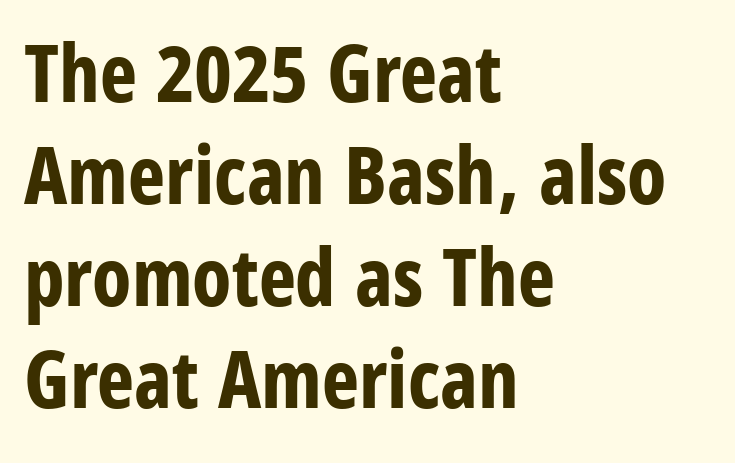
The image shows 79 px bold, condensed sans-serif type, upright; set left-aligned, normal line spacing (1.29x), normal letter spacing, not underlined; low stroke contrast and a large x-height.
